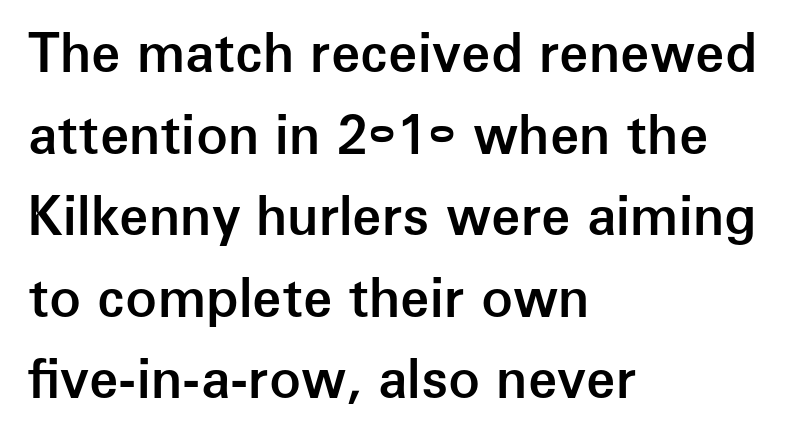
The image shows 53 px semibold sans-serif type, upright; set left-aligned, normal line spacing (1.54x), normal letter spacing, not underlined; low stroke contrast and a medium x-height.
